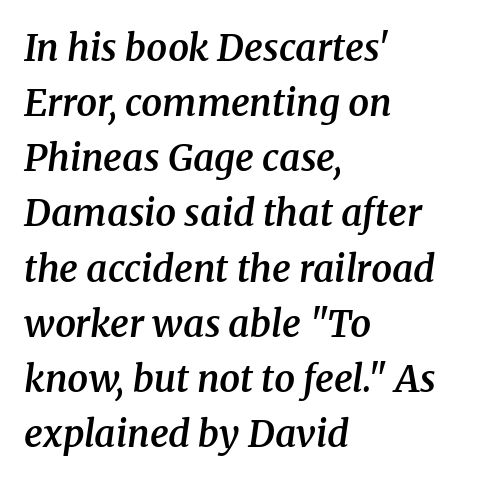
{"serif": "yes", "italic": "yes", "lean": "right", "slant_degrees": 8, "bold": "semi", "weight": "semibold", "width": "normal", "stroke_contrast": "medium", "x_height": "medium", "monospaced": "no", "underline": "no", "align": "left", "line_spacing": "normal", "line_spacing_ratio": 1.49, "letter_spacing": "normal", "letter_spacing_em": 0.0, "glyph_px": 37}
